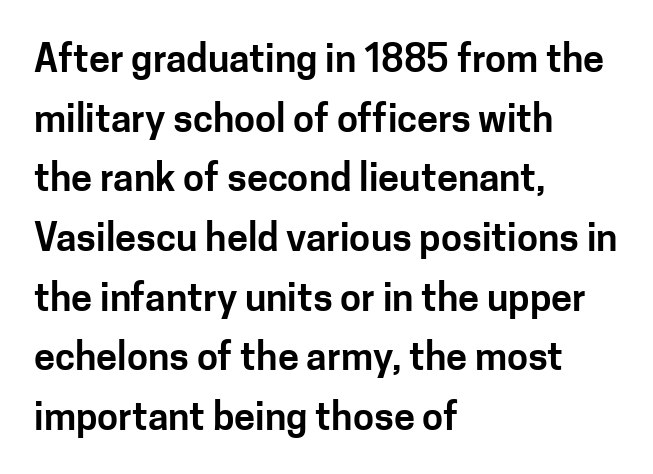
{"serif": "no", "italic": "no", "width": "normal", "stroke_contrast": "low", "x_height": "medium", "monospaced": "no", "underline": "no", "align": "left", "line_spacing": "normal", "line_spacing_ratio": 1.57, "letter_spacing": "normal", "letter_spacing_em": 0.0, "glyph_px": 38}
